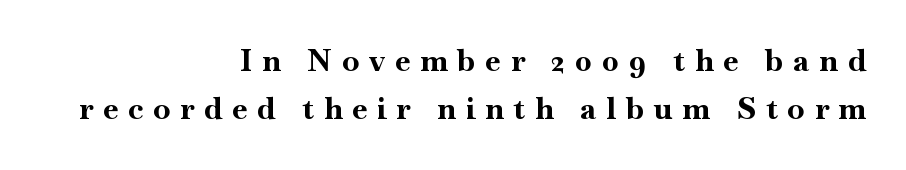
Q: Is the text bold? A: Yes.
Q: Is the text italic (slanted)? A: No, it is upright.
Q: Is the typeface a serif or a sans-serif typeface? A: Serif.
Q: Is the text underlined? A: No.
Q: How is the paragraph aligned? A: Right-aligned.
Q: Is the spacing between letters normal or unusually wide? A: Unusually wide.
Q: Is the spacing between lines tight, normal or loose? A: Normal.
Q: Width (condensed, normal, or wide)? A: Normal.
Q: Stroke contrast? A: High.
Q: x-height? A: Small.
Q: Monospaced? A: No.
